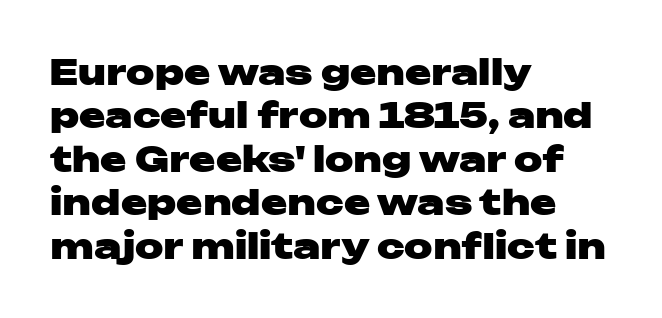
{"serif": "no", "italic": "no", "bold": "yes", "weight": "heavy", "width": "wide", "stroke_contrast": "low", "x_height": "medium", "monospaced": "no", "underline": "no", "align": "left", "line_spacing_ratio": 1.24, "letter_spacing": "normal", "letter_spacing_em": 0.0, "glyph_px": 35}
